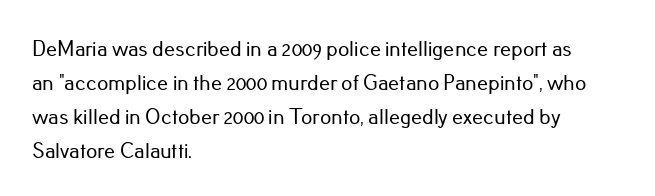
The image shows 22 px text type, upright; set left-aligned, normal line spacing (1.54x), normal letter spacing, not underlined.
